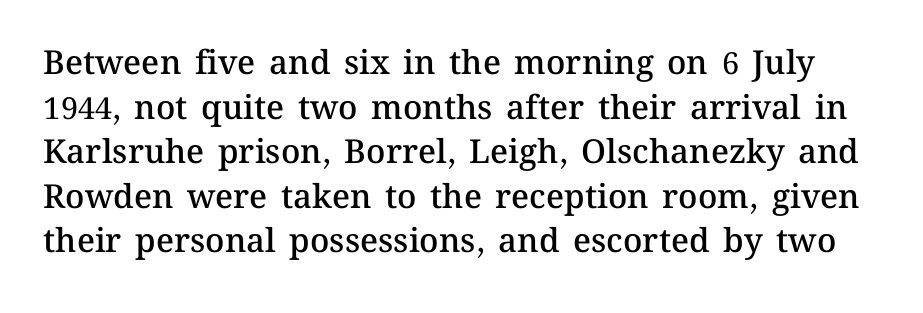
The image shows 33 px semibold type, upright; set normal line spacing (1.35x), normal letter spacing, not underlined; medium stroke contrast and a medium x-height.
